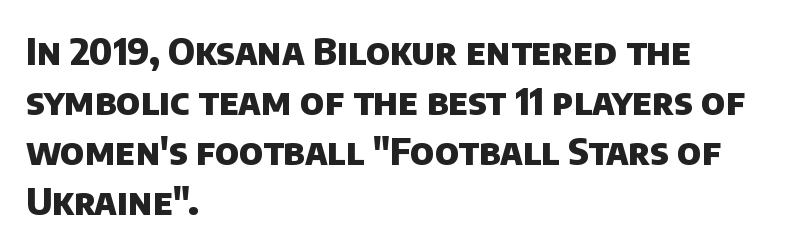
{"serif": "no", "bold": "yes", "weight": "heavy", "width": "normal", "stroke_contrast": "low", "x_height": "large", "monospaced": "no", "underline": "no", "align": "left", "line_spacing": "normal", "line_spacing_ratio": 1.35, "letter_spacing": "normal", "letter_spacing_em": 0.0, "glyph_px": 37}
